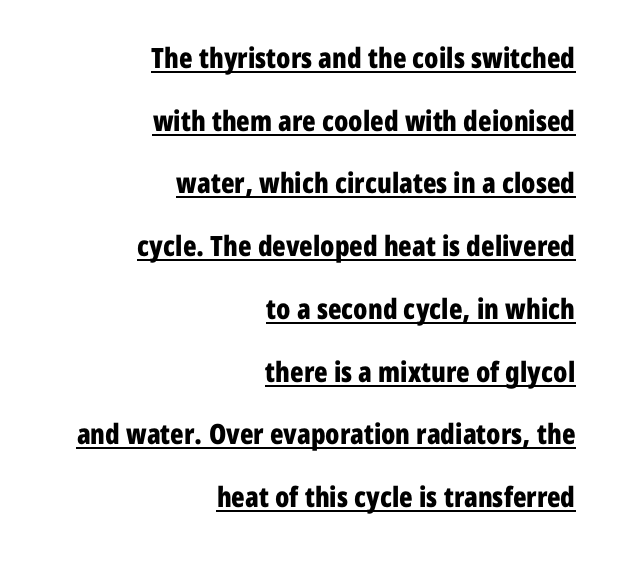
The image shows 28 px bold, condensed sans-serif type, upright; set right-aligned, loose line spacing (2.24x), normal letter spacing, underlined; low stroke contrast and a medium x-height.
